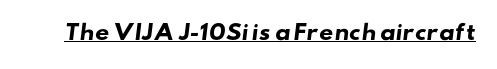
The sample's only ornament is a line tracing under the words. Heavy-handed strokes throughout: this text is bold. Tracking here is standard; glyphs follow each other at the usual distance.
